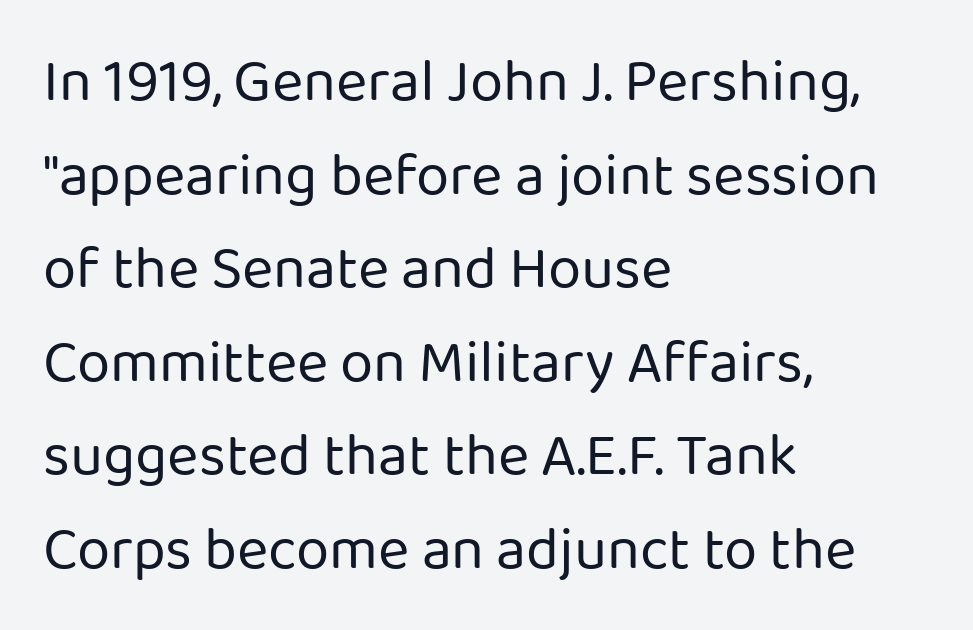
{"serif": "no", "italic": "no", "bold": "no", "weight": "regular", "width": "normal", "stroke_contrast": "low", "x_height": "medium", "monospaced": "no", "underline": "no", "align": "left", "line_spacing": "normal", "line_spacing_ratio": 1.56, "letter_spacing": "normal", "letter_spacing_em": 0.0, "glyph_px": 60}
